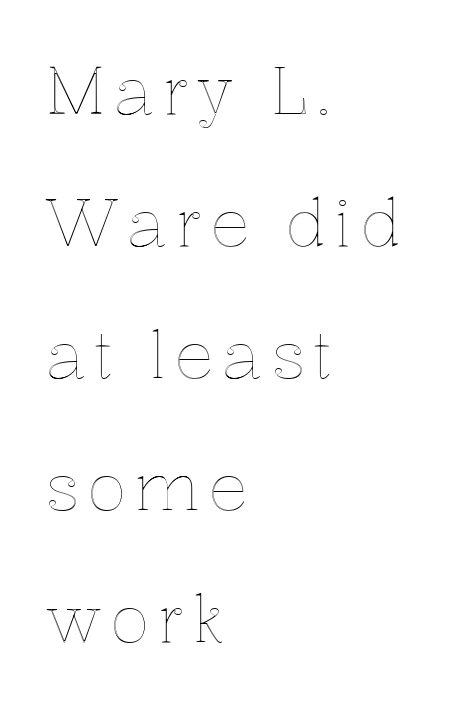
The rag falls on the right side of this text block. Think of a printed novel: that variable character pitch is what you see here. Only glyphs here, with clear space below each row. These lines were composed using upright roman letters. Loosely led — the rows are spread out.
